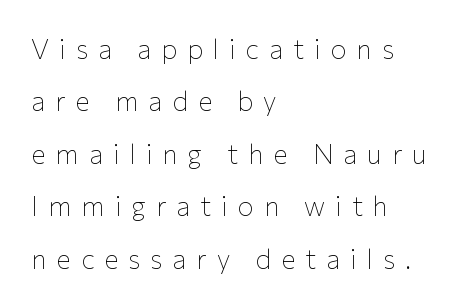
No letter is thick-stroked: the sample isn't bold. Notice the wide empty band between every row — that's loose leading. Check the space under the baseline: it is left empty. Observe the wide spacing: letters keep a clear distance from each other.
